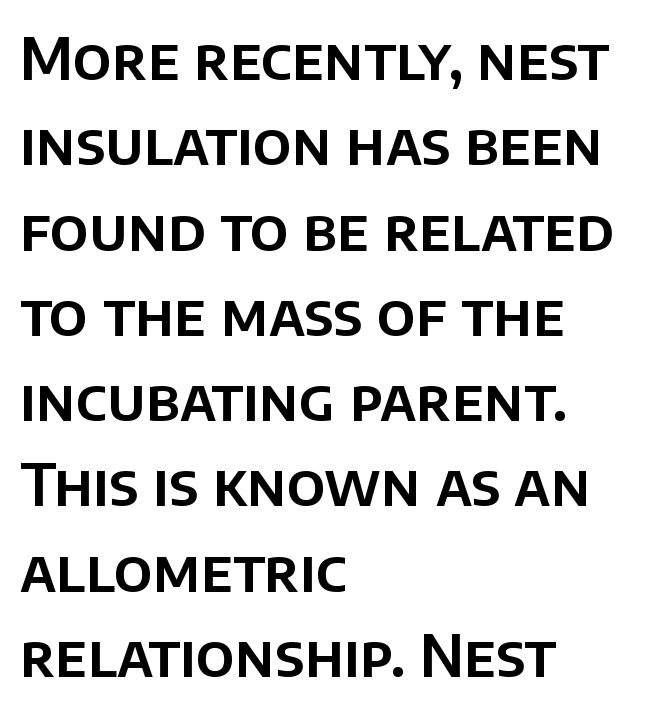
The image shows 58 px sans-serif type, upright; set left-aligned, normal line spacing (1.47x), normal letter spacing, not underlined; low stroke contrast and a large x-height.
